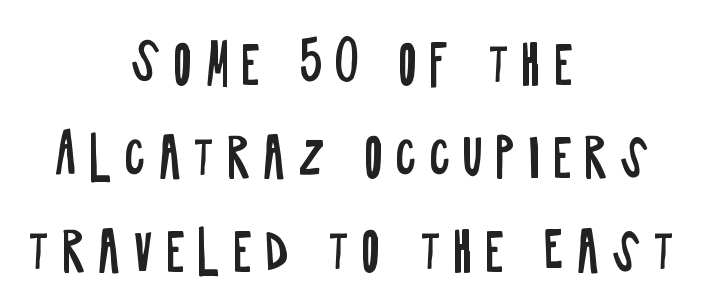
{"serif": "no", "italic": "no", "bold": "no", "weight": "regular", "width": "condensed", "stroke_contrast": "low", "x_height": "large", "monospaced": "no", "underline": "no", "align": "center", "line_spacing_ratio": 1.76, "letter_spacing": "wide", "letter_spacing_em": 0.22, "glyph_px": 53}
